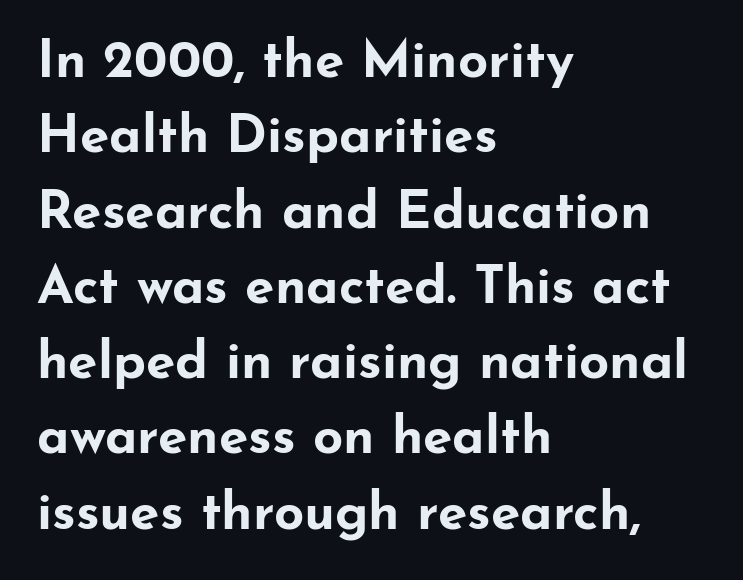
The image shows 53 px bold, wide sans-serif type, upright; set left-aligned, normal line spacing (1.42x), normal letter spacing, not underlined; low stroke contrast and a small x-height.
